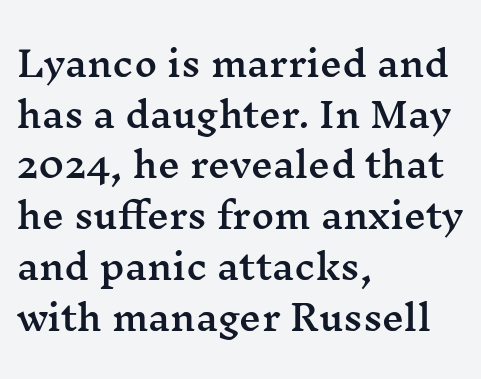
{"serif": "yes", "italic": "no", "width": "wide", "stroke_contrast": "medium", "x_height": "medium", "monospaced": "no", "underline": "no", "align": "left", "line_spacing": "normal", "line_spacing_ratio": 1.45, "letter_spacing": "normal", "letter_spacing_em": 0.0, "glyph_px": 35}
